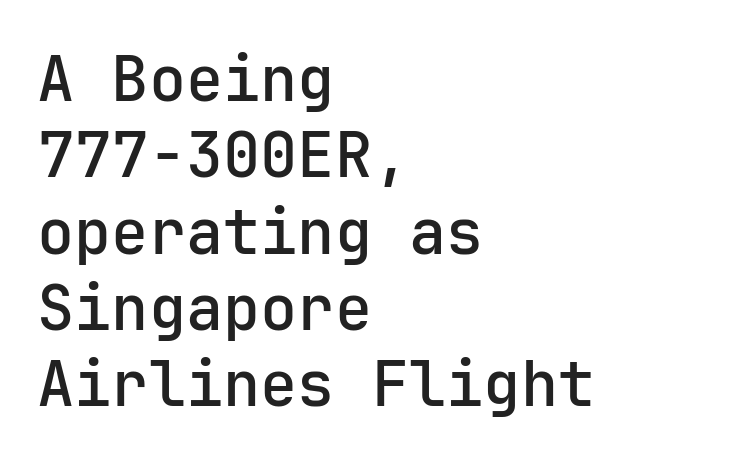
{"serif": "no", "italic": "no", "width": "normal", "stroke_contrast": "low", "x_height": "medium", "monospaced": "yes", "underline": "no", "align": "left", "line_spacing_ratio": 1.23, "letter_spacing": "normal", "letter_spacing_em": 0.0, "glyph_px": 62}
